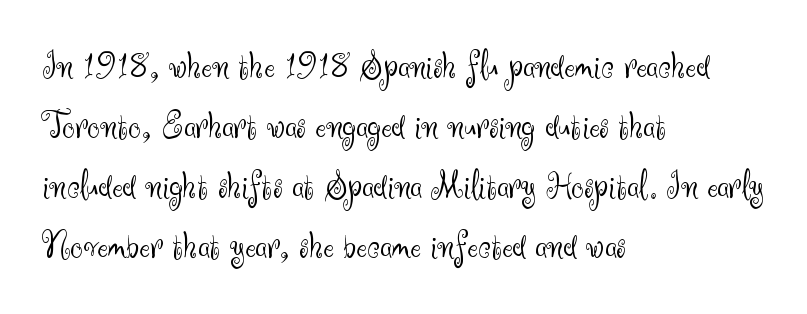
The image shows 40 px light sans-serif type, upright; set left-aligned, normal line spacing (1.5x), normal letter spacing, not underlined; medium stroke contrast and a small x-height.
